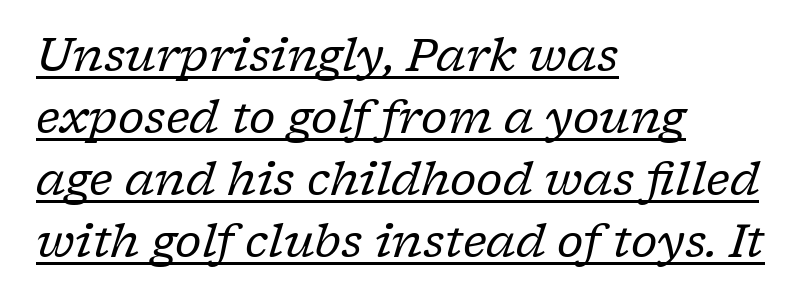
Here the glyphs are tracked normally, forming tight word shapes. Varying glyph widths throughout — classic text-font behaviour. Does the leading feel generous? No, just average. Every character sits at an angle, as italics do. Are there feet on the stems? There are — it's a serif. A baseline rule has been typeset under these characters.
